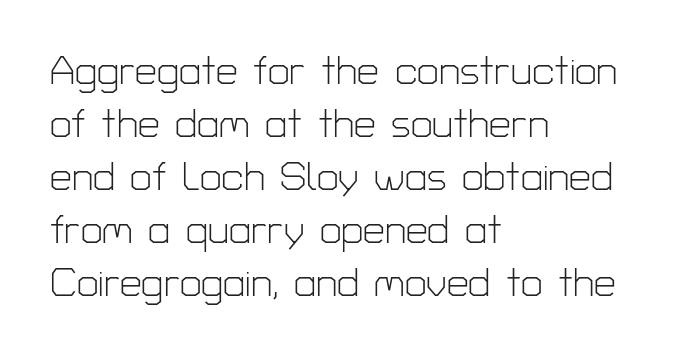
The image shows 39 px light sans-serif type, upright; set left-aligned, normal line spacing (1.36x), normal letter spacing, not underlined; low stroke contrast and a medium x-height.
